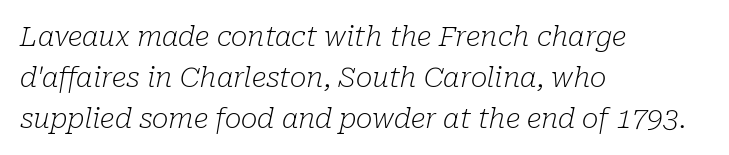
Caption: face not bold, strokes unweighted. Note the varied advance widths — an 'i' is clearly narrower than an 'm'. The passage shown is typeset with a serif family. Compared with typical paragraphs, the rows here are spaced about the same.
